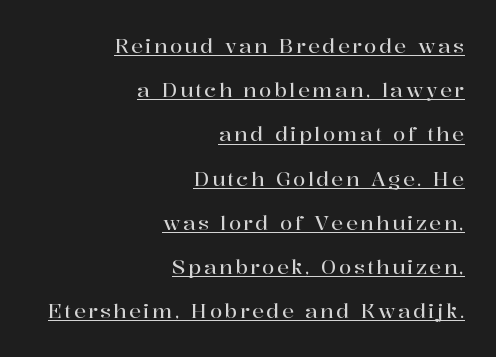
{"italic": "no", "underline": "yes", "align": "right", "line_spacing": "loose", "line_spacing_ratio": 2.21, "glyph_px": 20}
